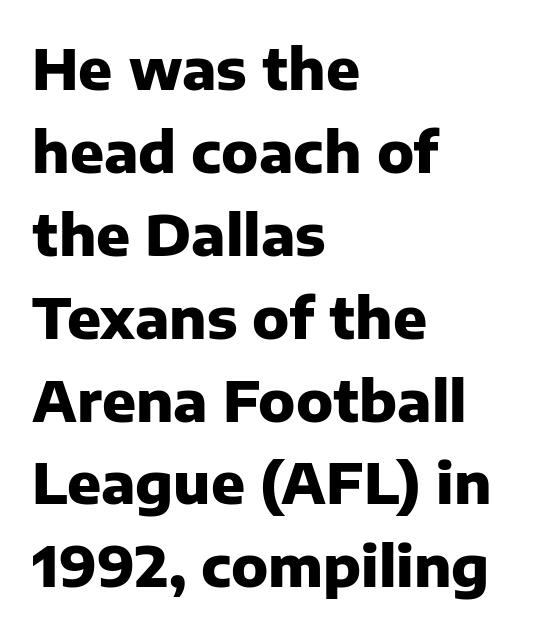
The image shows 56 px heavy sans-serif type, upright; set left-aligned, normal line spacing (1.48x), normal letter spacing, not underlined; low stroke contrast and a medium x-height.
